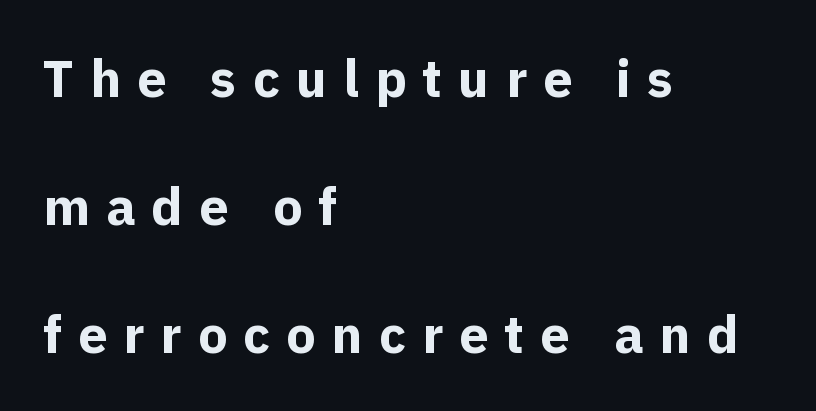
The image shows 52 px bold sans-serif type, upright; set left-aligned, loose line spacing (2.46x), unusually wide letter spacing (+0.31 em), not underlined; a medium x-height.
